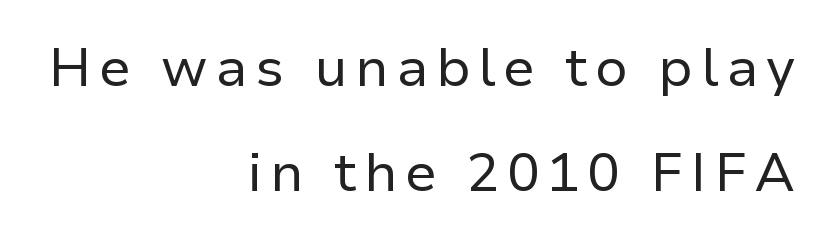
Q: Is the text bold? A: No.
Q: Is the text italic (slanted)? A: No, it is upright.
Q: Is the typeface a serif or a sans-serif typeface? A: Sans-serif.
Q: Is the text underlined? A: No.
Q: How is the paragraph aligned? A: Right-aligned.
Q: Is the spacing between lines tight, normal or loose? A: Loose.
Q: Width (condensed, normal, or wide)? A: Normal.
Q: Stroke contrast? A: Low.
Q: x-height? A: Medium.
Q: Monospaced? A: No.
